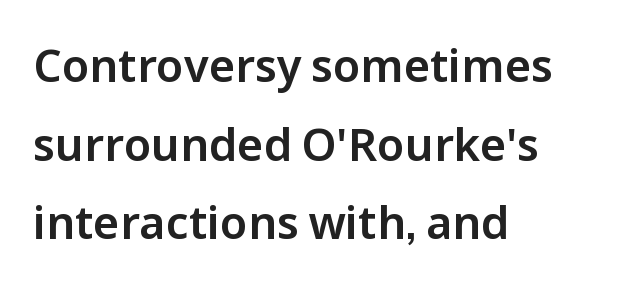
Q: Is the text italic (slanted)? A: No, it is upright.
Q: Is the typeface a serif or a sans-serif typeface? A: Sans-serif.
Q: Is the text underlined? A: No.
Q: How is the paragraph aligned? A: Left-aligned.
Q: Is the spacing between letters normal or unusually wide? A: Normal.
Q: Width (condensed, normal, or wide)? A: Normal.
Q: Stroke contrast? A: Low.
Q: x-height? A: Medium.
Q: Monospaced? A: No.
